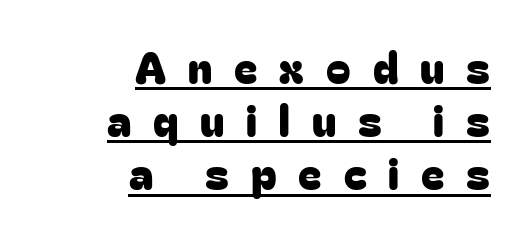
A typesetter would call this proportional, since set widths differ per character. Check where the strokes stop: nothing finishes them off — pure sans. Does the lettering tilt? It doesn't — this is upright. Characters follow at a spacing far wider than the type designer built in.
